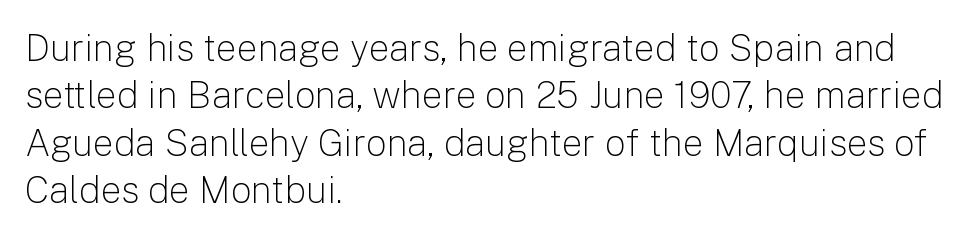
Horizontal alignment here is leftward, the default for most running prose. Is the type heavy? It reads as light-to-regular instead. Does the leading feel generous? No, just average. Do the characters align in a grid? No, the font is proportional. This sample uses plain, unmodified letter spacing.
